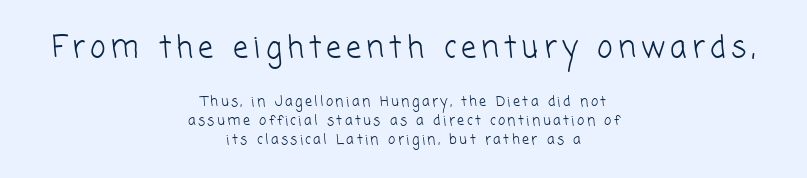
The first block has been scaled up relative to the second. In terms of letterform style, serifs are entirely absent. Nothing heavy about these letters — not bold at all. The passage shown stacks its lines at a standard gap. Note the varied advance widths — an 'i' is clearly narrower than an 'm'.
